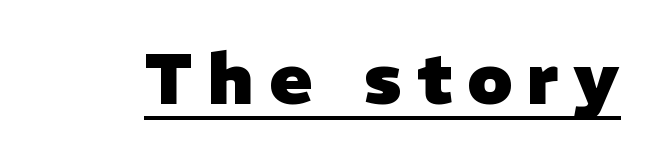
The image shows 71 px heavy sans-serif type; set unusually wide letter spacing (+0.21 em), underlined; low stroke contrast and a medium x-height.
